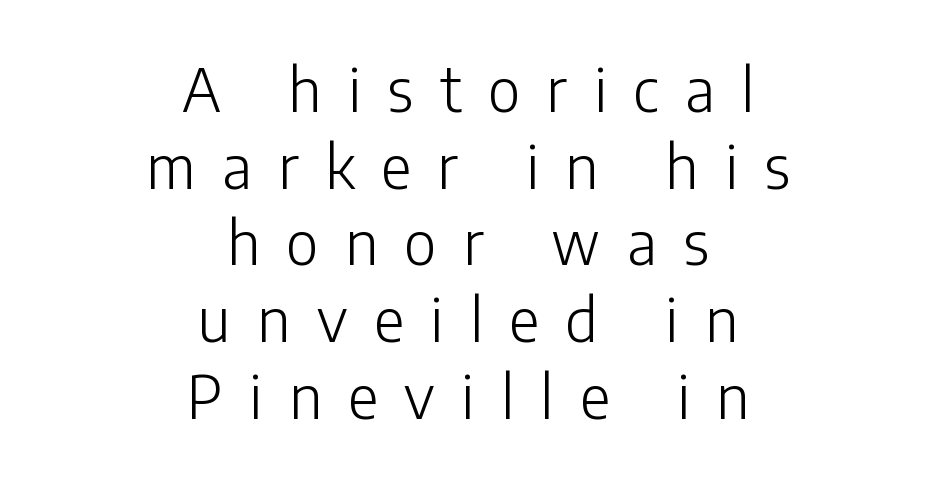
The image shows 59 px light sans-serif type, upright; set centered, normal line spacing (1.3x), unusually wide letter spacing (+0.45 em), not underlined; low stroke contrast and a medium x-height.
